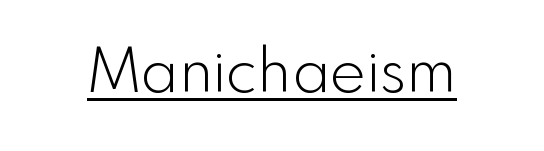
Weight: in the light-to-regular range. The string is rendered with underlining switched on. A typesetter would call this proportional, since set widths differ per character. A typesetter would mark this as roman, not italic. In terms of letterform style, serifs are entirely absent.
